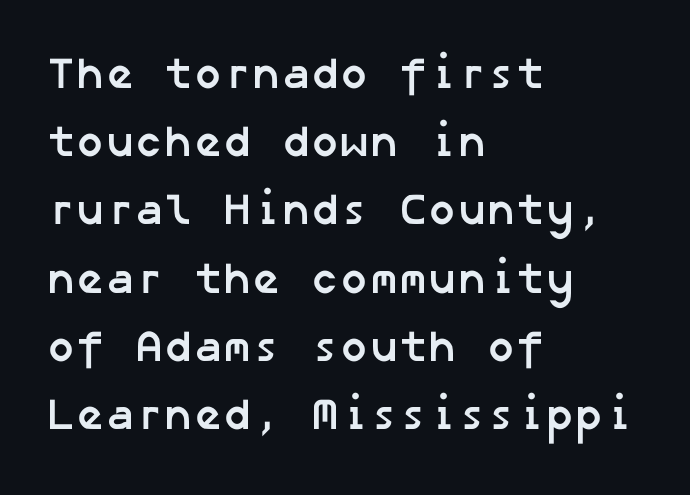
Q: Is the text bold? A: Yes.
Q: Is the typeface a serif or a sans-serif typeface? A: Sans-serif.
Q: Is the text underlined? A: No.
Q: How is the paragraph aligned? A: Left-aligned.
Q: Is the spacing between letters normal or unusually wide? A: Normal.
Q: Is the spacing between lines tight, normal or loose? A: Normal.
Q: Width (condensed, normal, or wide)? A: Normal.
Q: Stroke contrast? A: Low.
Q: x-height? A: Medium.
